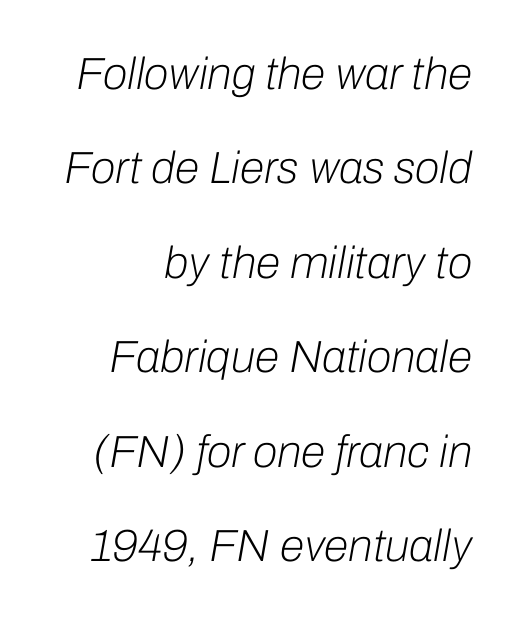
The space beneath each line is pristine and unruled. Tracking value appears to be zero — textbook default spacing. Visually the block forms a straight wall on the right and a jagged coastline on the left. This block would shrink considerably if given ordinary leading; it's expanded now. No chunkiness to these letters — they're not bold. Does the lettering tilt? It does — this is italic.
